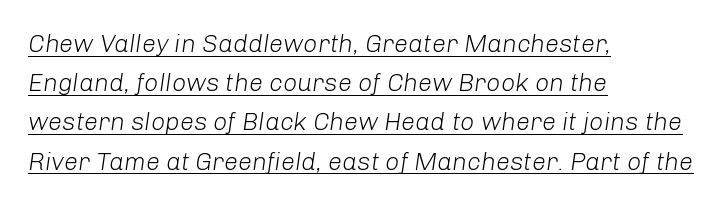
The image shows 25 px text type, italic (leaning right); set left-aligned, normal line spacing (1.57x), normal letter spacing, underlined.
